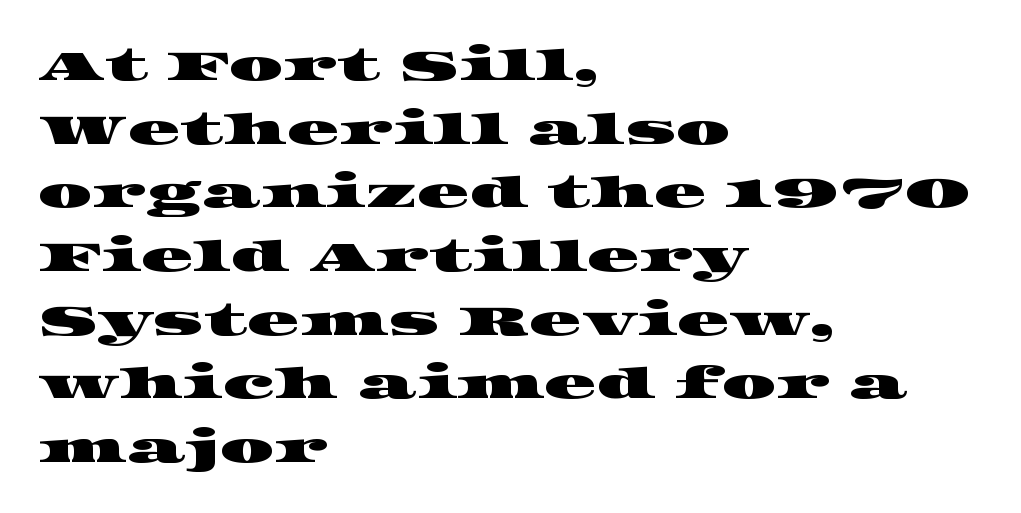
These lines keep a tight, regular rhythm from letter to letter. A typesetter would label this face a serif. Looks like regular typesetting: each glyph gets only the width it needs. The zone under the glyphs is completely vacant.
